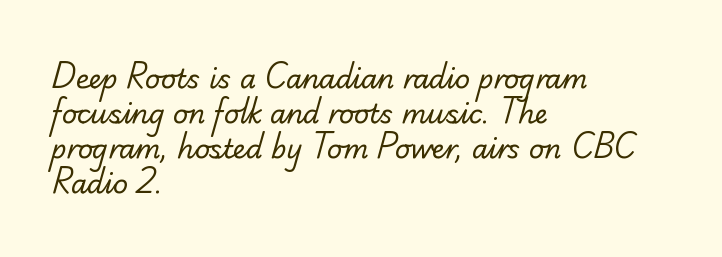
Q: Is the text bold? A: No.
Q: Is the text underlined? A: No.
Q: How is the paragraph aligned? A: Left-aligned.
Q: Is the spacing between letters normal or unusually wide? A: Normal.
Q: Is the spacing between lines tight, normal or loose? A: Normal.
